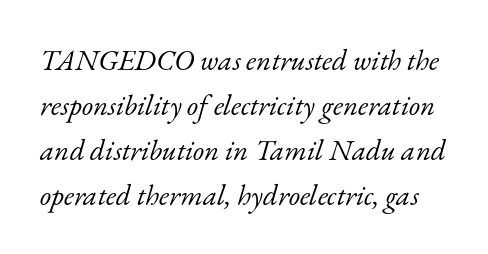
The image shows 29 px light serif type, italic (leaning right); set normal line spacing (1.55x), normal letter spacing, not underlined; low stroke contrast and a small x-height.
